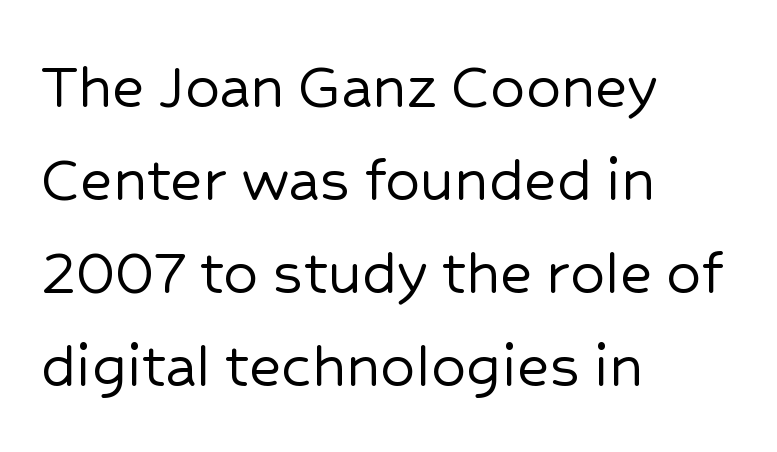
The image shows 69 px sans-serif type, upright; set left-aligned, normal line spacing (1.35x), normal letter spacing, not underlined; low stroke contrast and a medium x-height.
